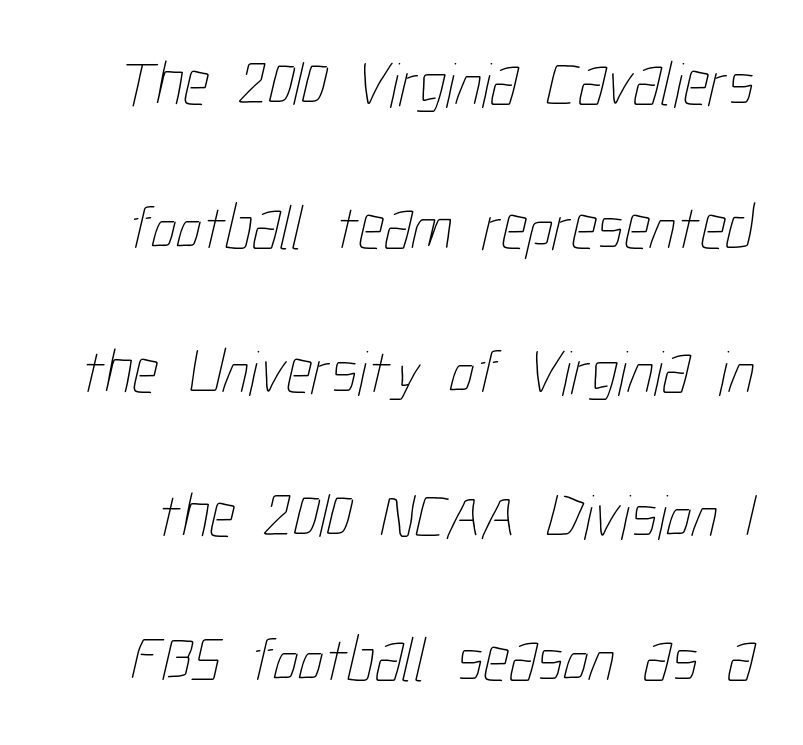
The image shows 64 px thin, condensed type; set loose line spacing (2.25x), normal letter spacing, not underlined; low stroke contrast and a medium x-height.
